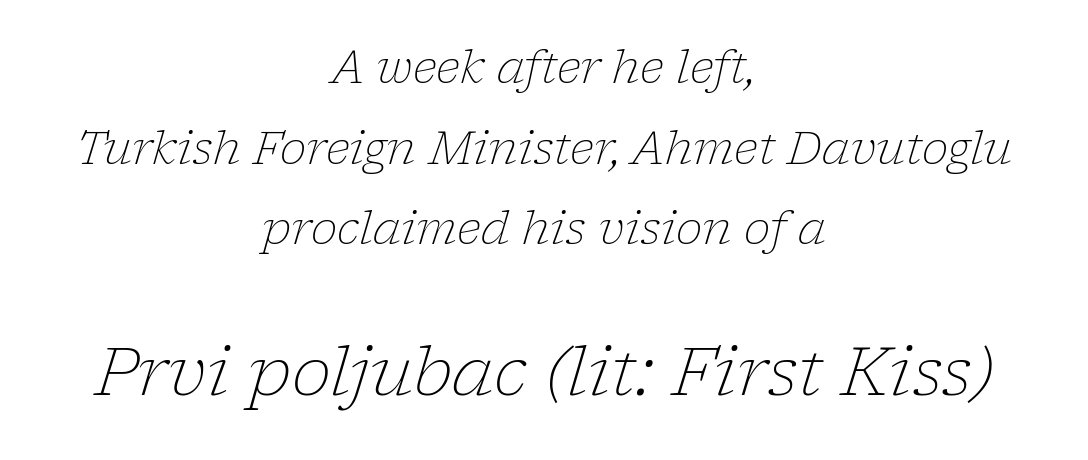
{"serif": "yes", "italic": "yes", "lean": "right", "slant_degrees": 17, "bold": "no", "weight": "light", "width": "normal", "stroke_contrast": "low", "x_height": "medium", "monospaced": "no", "underline": "no", "align": "center", "line_spacing_ratio": 1.79, "letter_spacing": "normal", "letter_spacing_em": 0.0, "larger_block": "second", "size_ratio": 1.49, "glyph_px": 67}
